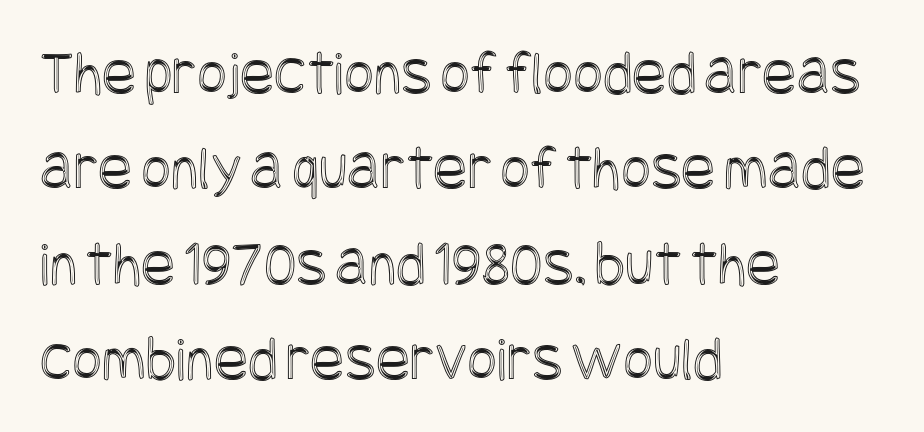
{"italic": "no", "width": "condensed", "x_height": "large", "underline": "no", "align": "left", "line_spacing": "normal", "line_spacing_ratio": 1.49, "letter_spacing": "normal", "letter_spacing_em": 0.0, "glyph_px": 64}
